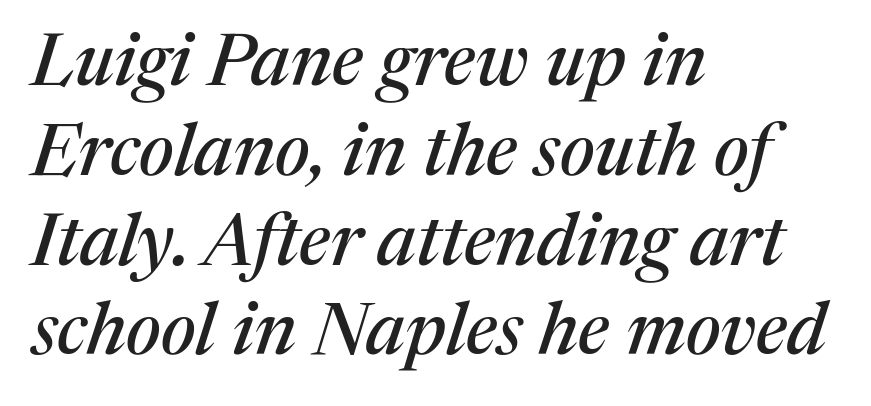
Q: Is the text italic (slanted)? A: Yes, it leans right by about 17 degrees.
Q: Is the typeface a serif or a sans-serif typeface? A: Serif.
Q: Is the text underlined? A: No.
Q: How is the paragraph aligned? A: Left-aligned.
Q: Is the spacing between letters normal or unusually wide? A: Normal.
Q: Width (condensed, normal, or wide)? A: Normal.
Q: Stroke contrast? A: Medium.
Q: x-height? A: Medium.
Q: Monospaced? A: No.
